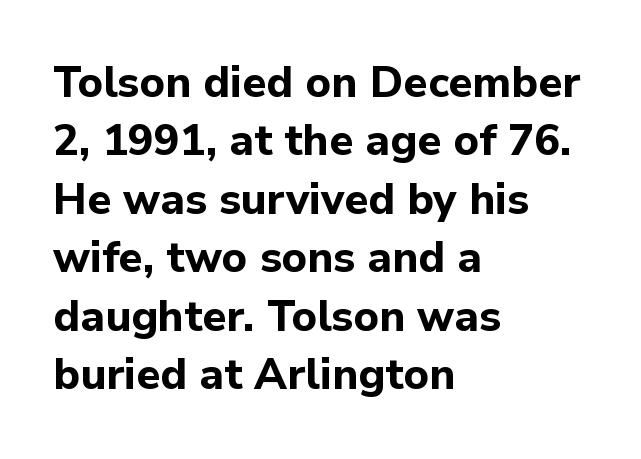
{"serif": "no", "italic": "no", "bold": "yes", "weight": "bold", "width": "normal", "stroke_contrast": "low", "x_height": "medium", "monospaced": "no", "underline": "no", "align": "left", "line_spacing": "normal", "line_spacing_ratio": 1.36, "letter_spacing": "normal", "letter_spacing_em": 0.0, "glyph_px": 43}
